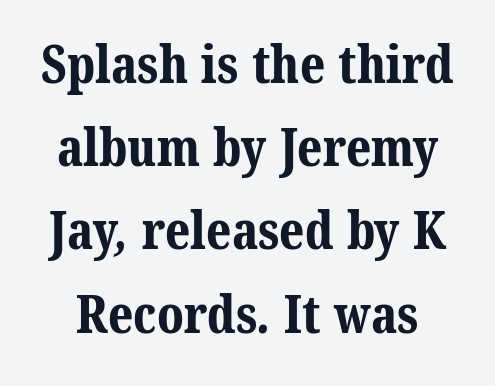
Q: Is the text bold? A: Yes.
Q: Is the typeface a serif or a sans-serif typeface? A: Serif.
Q: Is the text underlined? A: No.
Q: Is the spacing between letters normal or unusually wide? A: Normal.
Q: Is the spacing between lines tight, normal or loose? A: Normal.
Q: Width (condensed, normal, or wide)? A: Normal.
Q: Stroke contrast? A: Medium.
Q: x-height? A: Medium.
Q: Monospaced? A: No.
